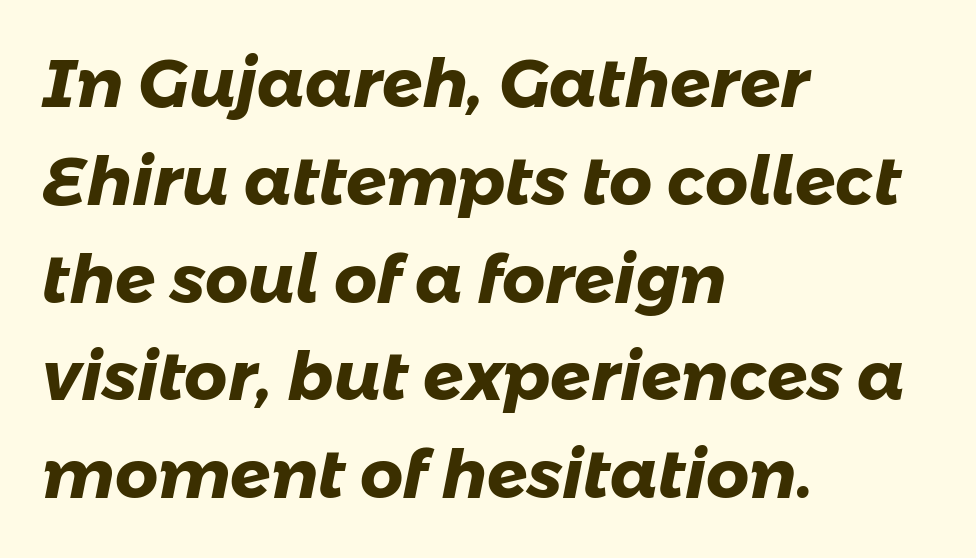
The image shows 67 px heavy sans-serif type; set left-aligned, normal line spacing (1.46x), normal letter spacing, not underlined; low stroke contrast and a medium x-height.
